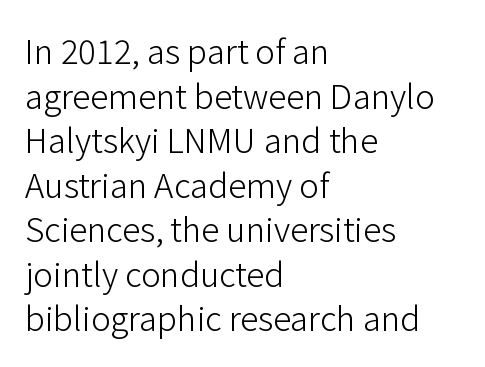
Q: Is the text bold? A: No.
Q: Is the text italic (slanted)? A: No, it is upright.
Q: Is the typeface a serif or a sans-serif typeface? A: Sans-serif.
Q: Is the text underlined? A: No.
Q: How is the paragraph aligned? A: Left-aligned.
Q: Is the spacing between letters normal or unusually wide? A: Normal.
Q: Is the spacing between lines tight, normal or loose? A: Normal.
Q: Width (condensed, normal, or wide)? A: Normal.
Q: Stroke contrast? A: Low.
Q: x-height? A: Medium.
Q: Monospaced? A: No.
